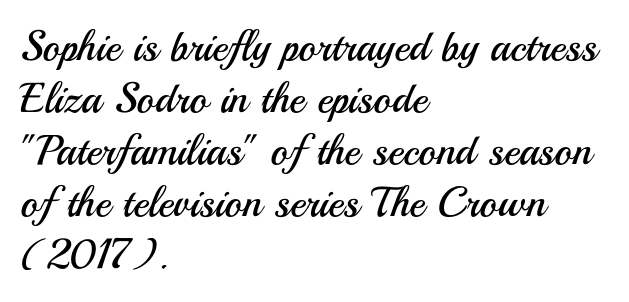
The image shows 42 px regular-weight sans-serif type; set left-aligned, line spacing 1.24x, normal letter spacing, not underlined; medium stroke contrast and a small x-height.
